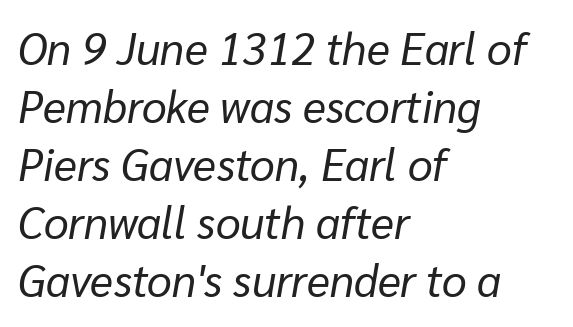
The image shows 44 px regular-weight type, italic (leaning right); set left-aligned, normal line spacing (1.32x), normal letter spacing, not underlined; low stroke contrast and a medium x-height.
